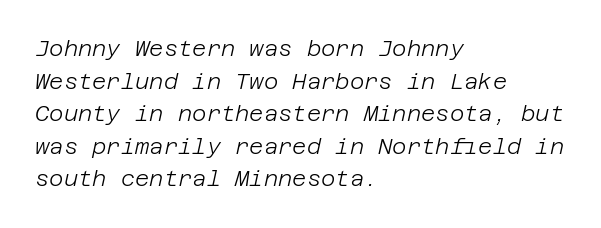
The image shows 22 px text type, italic (leaning right); set left-aligned, normal line spacing (1.48x), normal letter spacing, not underlined.
